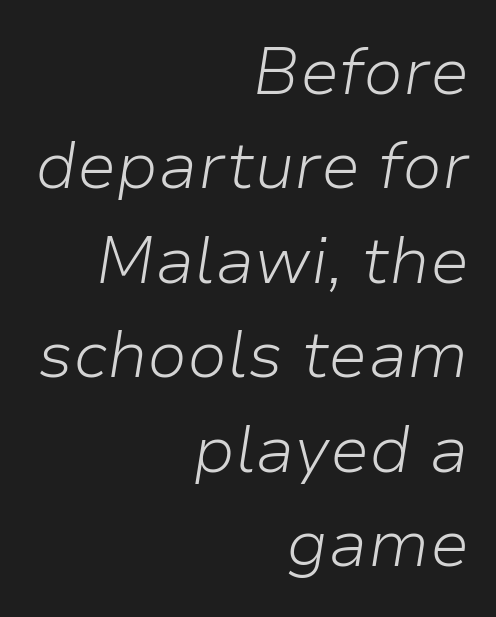
Q: Is the text bold? A: No.
Q: Is the text italic (slanted)? A: Yes, it leans right by about 9 degrees.
Q: Is the text underlined? A: No.
Q: How is the paragraph aligned? A: Right-aligned.
Q: Is the spacing between letters normal or unusually wide? A: Normal.
Q: Is the spacing between lines tight, normal or loose? A: Normal.
Q: Width (condensed, normal, or wide)? A: Normal.
Q: Stroke contrast? A: Low.
Q: x-height? A: Medium.
Q: Monospaced? A: No.
